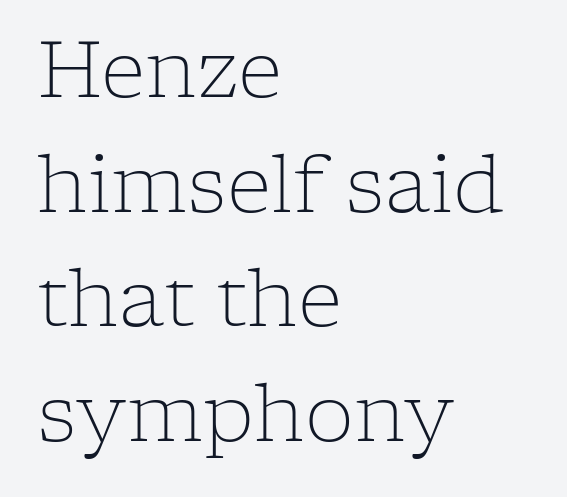
Weight: regular or lighter. The passage is arranged the way most books set body copy — flush left. The letters stand upright; this is a roman face. Does extra space separate the letters? No, they use regular spacing. Just letters on the line, the space beneath them empty.
